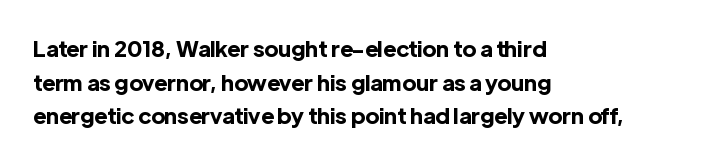
This sample is left-justified, so line endings fall wherever the words run out. Ascenders rise straight up at ninety degrees. Notice how descenders clear the ascenders below comfortably — that's standard leading. Is the type bold? Yes — the strokes are clearly thick and heavy.
